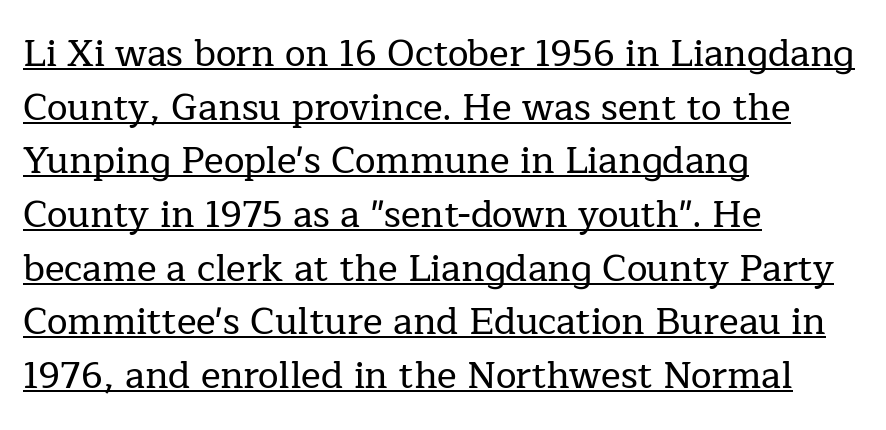
{"serif": "yes", "italic": "no", "width": "normal", "stroke_contrast": "low", "x_height": "medium", "monospaced": "no", "underline": "yes", "align": "left", "line_spacing": "normal", "line_spacing_ratio": 1.45, "letter_spacing": "normal", "letter_spacing_em": 0.0, "glyph_px": 37}
